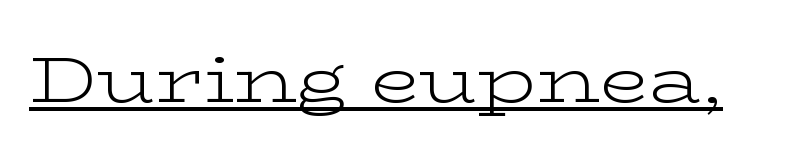
Letterform terminals end in serifs throughout the passage. These lines keep a tight, regular rhythm from letter to letter. This is the regular roman posture of the typeface. On a weight scale, this lands at 450 or below. Do the characters align in a grid? No, the font is proportional. A continuous stroke trails under the words, as in a hyperlink.
